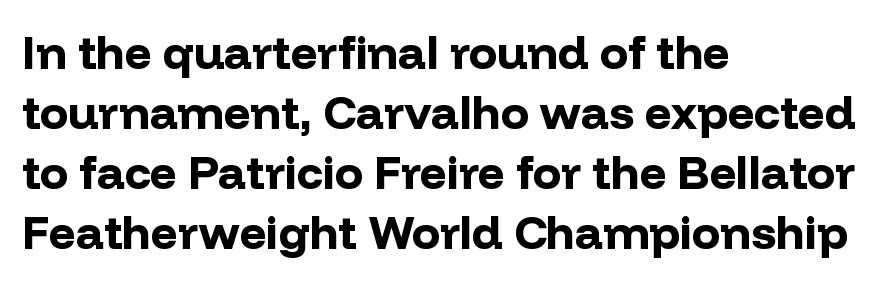
The lines sit at an ordinary, default distance from one another. Observe the absence of serifs on each vertical stroke in this sample. The face used here is proportionally spaced, like ordinary book or web type. A full-strength bold gives these letters their thick strokes. Horizontal alignment here is leftward, the default for most running prose. Glance below the letters and you will spot only blank space.
